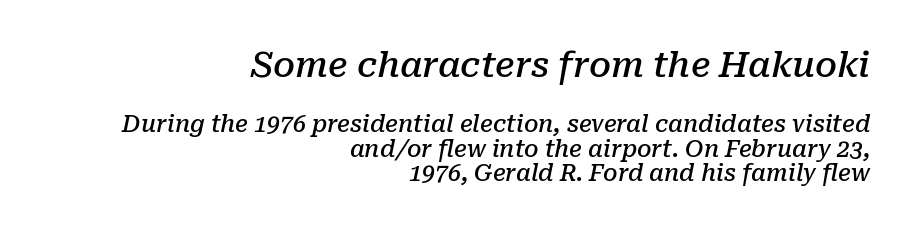
This rendering features lettering with no underline. Very little white space separates one row of letters from the next. Varying glyph widths throughout — classic text-font behaviour. The rag falls on the left side of this text block. This sample uses an oblique cut, with every glyph tilted off the vertical.
